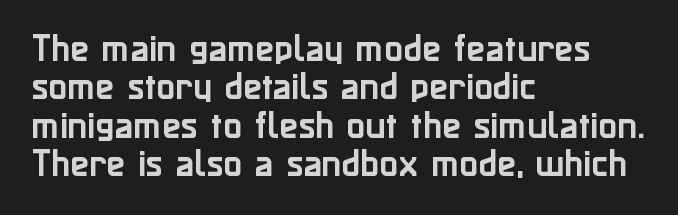
The image shows 31 px sans-serif type, upright; set left-aligned, line spacing 1.24x, normal letter spacing, not underlined; low stroke contrast and a medium x-height.
